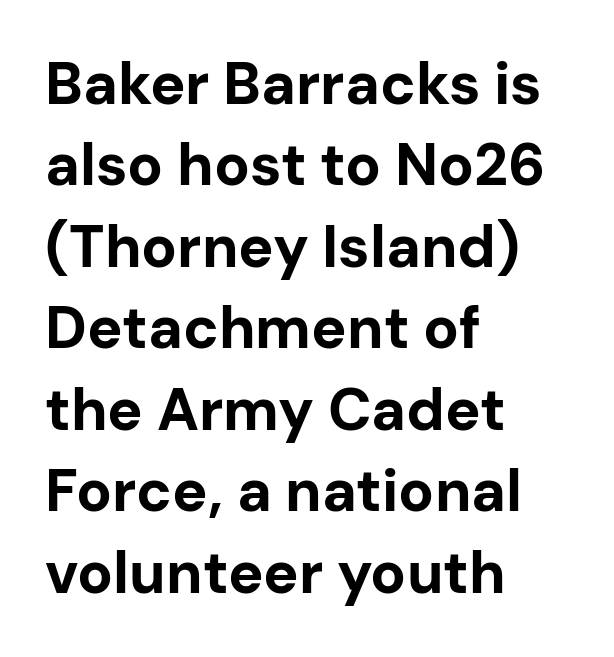
The image shows 59 px bold sans-serif type, upright; set left-aligned, normal line spacing (1.38x), normal letter spacing, not underlined; low stroke contrast and a medium x-height.
